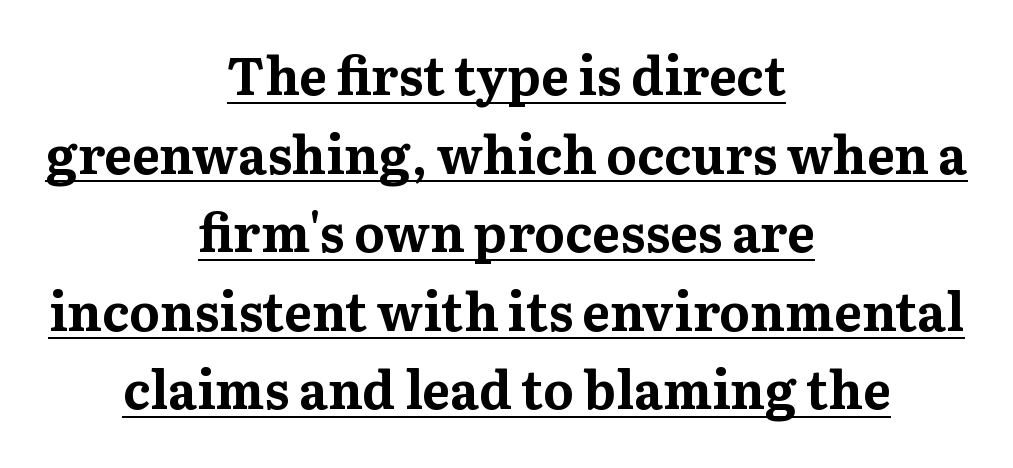
The image shows 52 px bold serif type, upright; set centered, normal line spacing (1.51x), normal letter spacing, underlined; medium stroke contrast and a medium x-height.
